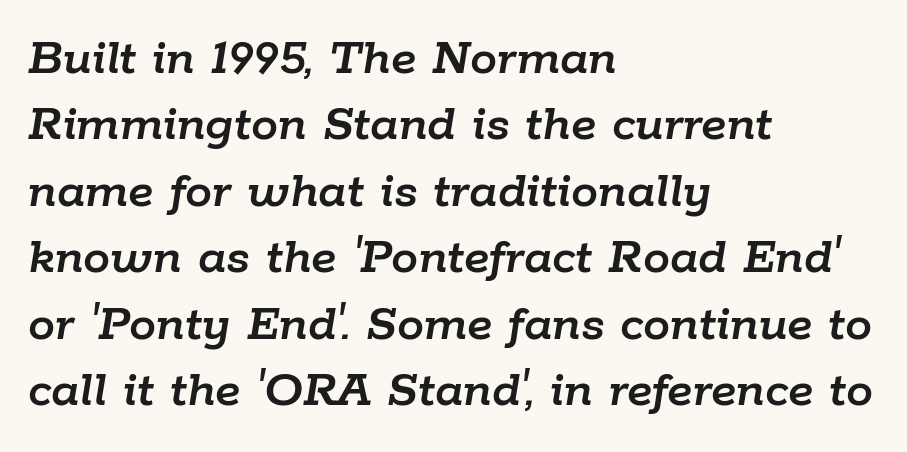
{"italic": "yes", "lean": "right", "slant_degrees": 9, "width": "normal", "stroke_contrast": "low", "x_height": "medium", "monospaced": "no", "underline": "no", "align": "left", "line_spacing_ratio": 1.23, "letter_spacing": "normal", "letter_spacing_em": 0.0, "glyph_px": 54}
